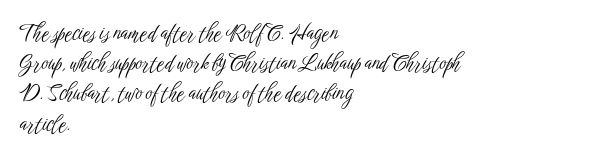
{"bold": "no", "underline": "no", "align": "left", "line_spacing": "normal", "line_spacing_ratio": 1.44, "letter_spacing": "normal", "letter_spacing_em": 0.0, "glyph_px": 21}
